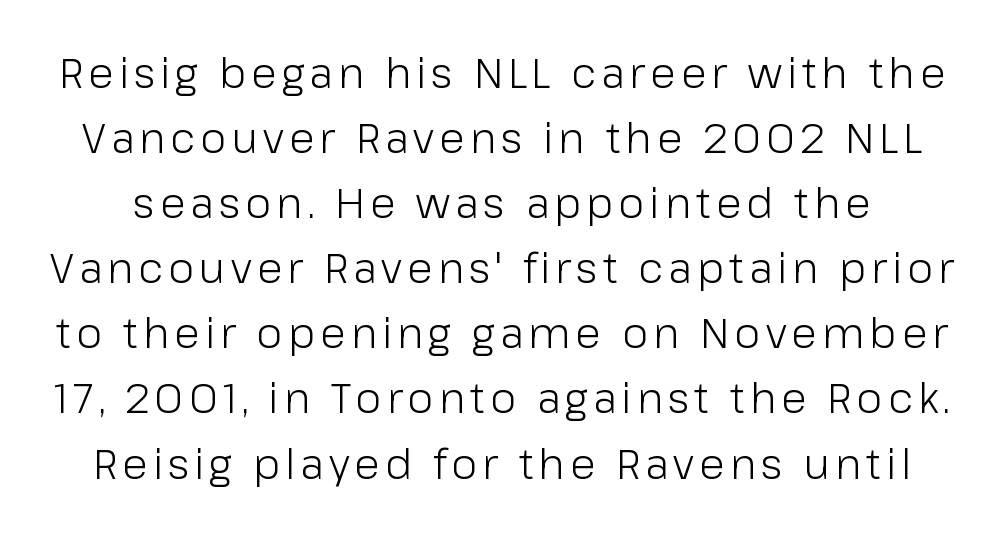
Serif or sans? Sans — the stroke terminals are bare. The space between consecutive lines is moderate. Characters remain perfectly vertical along every line. The font is comparable to plain body text, perhaps lighter. The face used here is proportionally spaced, like ordinary book or web type. Descenders are the only things crossing below the line.
